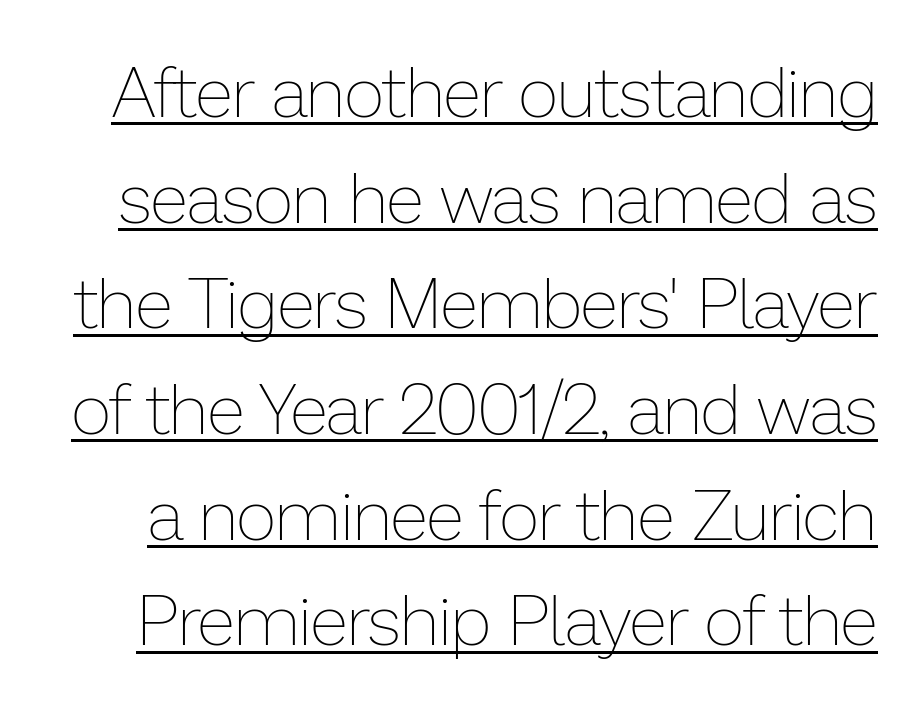
{"italic": "no", "bold": "no", "weight": "thin", "width": "normal", "stroke_contrast": "low", "x_height": "medium", "monospaced": "no", "underline": "yes", "line_spacing": "normal", "line_spacing_ratio": 1.51, "letter_spacing": "normal", "letter_spacing_em": 0.0, "glyph_px": 70}
